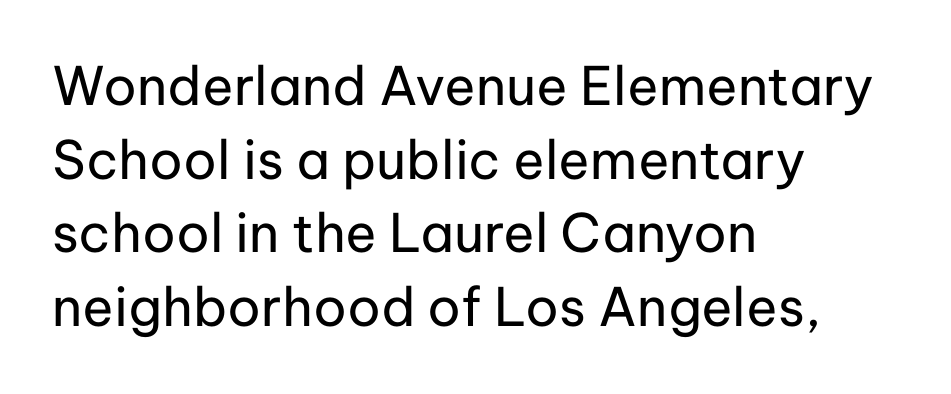
Q: Is the text bold? A: No.
Q: Is the text italic (slanted)? A: No, it is upright.
Q: Is the typeface a serif or a sans-serif typeface? A: Sans-serif.
Q: Is the text underlined? A: No.
Q: How is the paragraph aligned? A: Left-aligned.
Q: Is the spacing between letters normal or unusually wide? A: Normal.
Q: Is the spacing between lines tight, normal or loose? A: Normal.
Q: Width (condensed, normal, or wide)? A: Normal.
Q: Stroke contrast? A: Low.
Q: x-height? A: Medium.
Q: Monospaced? A: No.
